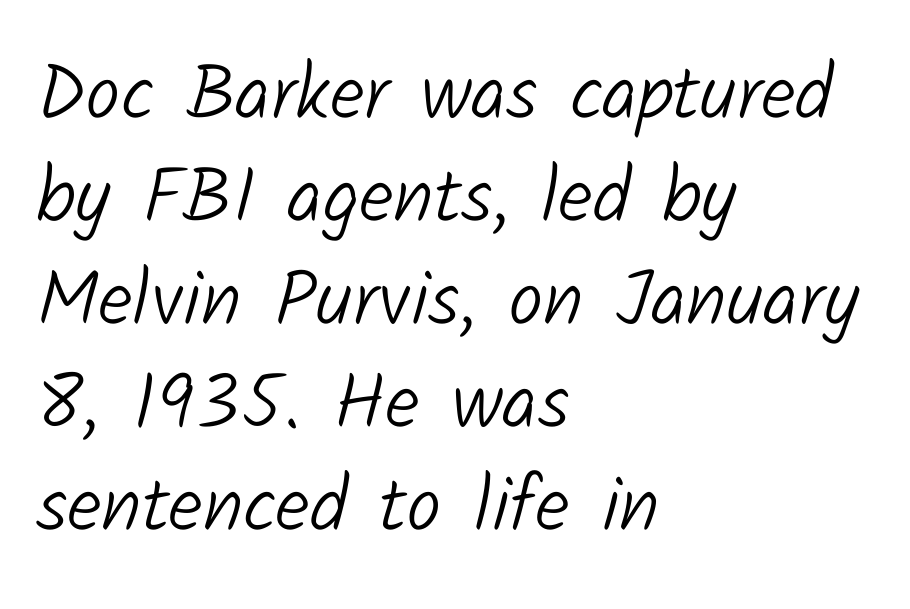
The image shows 78 px light sans-serif type; set left-aligned, normal line spacing (1.32x), normal letter spacing, not underlined; low stroke contrast and a medium x-height.
